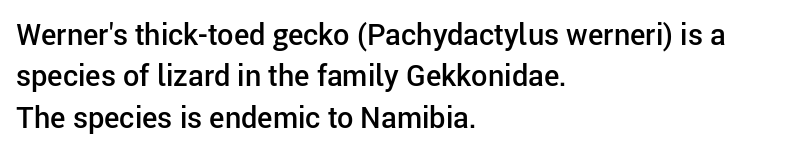
The image shows 29 px semibold sans-serif type, upright; set left-aligned, normal line spacing (1.43x), normal letter spacing, not underlined; low stroke contrast and a medium x-height.
